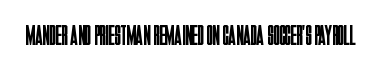
{"serif": "no", "italic": "no", "bold": "no", "weight": "regular", "width": "condensed", "stroke_contrast": "low", "x_height": "large", "monospaced": "no", "underline": "no", "letter_spacing": "normal", "letter_spacing_em": 0.0, "glyph_px": 28}
